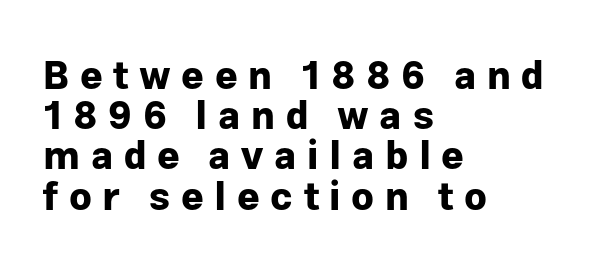
The image shows 39 px bold sans-serif type, upright; set left-aligned, tight line spacing (1.03x), unusually wide letter spacing (+0.27 em), not underlined; low stroke contrast and a medium x-height.
